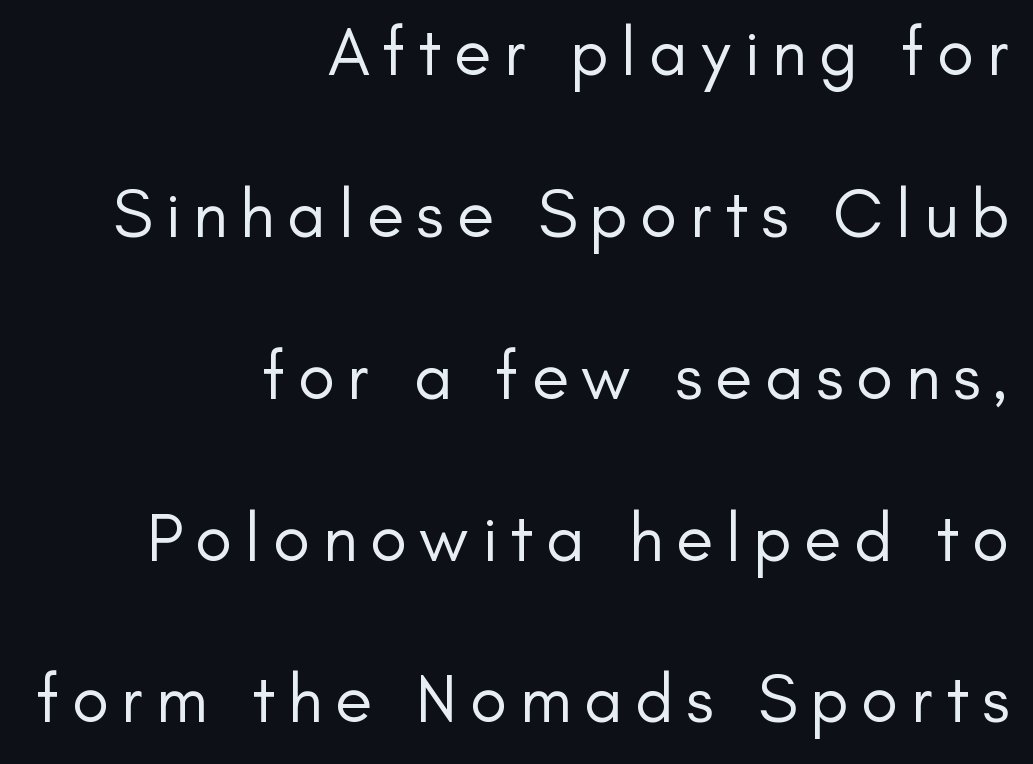
The image shows 68 px regular-weight sans-serif type, upright; set right-aligned, loose line spacing (2.38x), not underlined; low stroke contrast and a small x-height.
